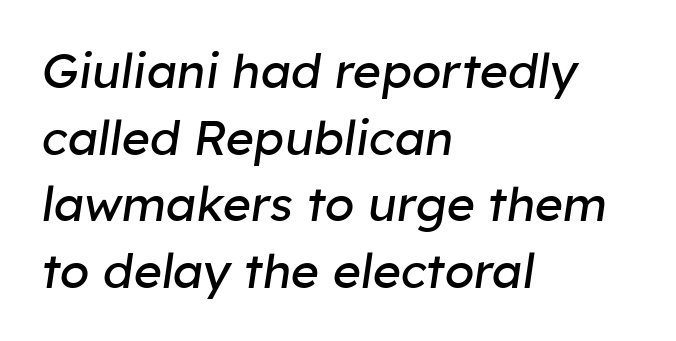
{"italic": "yes", "lean": "right", "slant_degrees": 8, "bold": "no", "weight": "regular", "width": "normal", "stroke_contrast": "low", "x_height": "medium", "monospaced": "no", "underline": "no", "align": "left", "line_spacing": "normal", "line_spacing_ratio": 1.39, "letter_spacing": "normal", "letter_spacing_em": 0.0, "glyph_px": 48}
